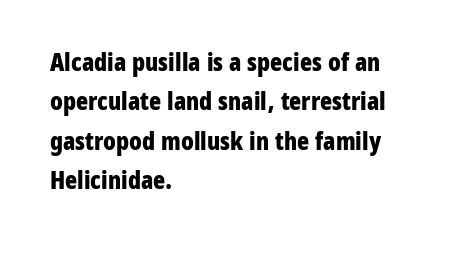
{"italic": "no", "bold": "yes", "underline": "no", "align": "left", "line_spacing": "normal", "line_spacing_ratio": 1.58, "letter_spacing": "normal", "letter_spacing_em": 0.0, "glyph_px": 25}
